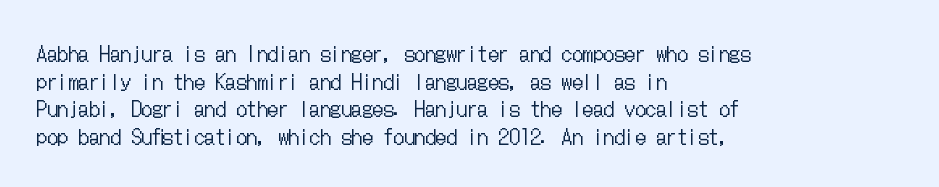
{"italic": "no", "bold": "no", "underline": "no", "align": "left", "line_spacing": "normal", "line_spacing_ratio": 1.31, "letter_spacing": "normal", "letter_spacing_em": 0.0, "glyph_px": 21}
